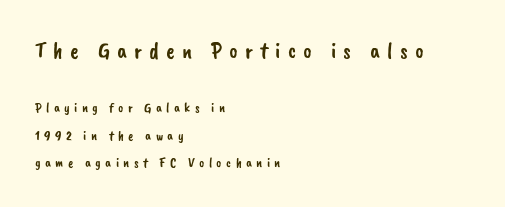
Descenders hang freely into open space. The line texture is sparse and dotted thanks to wide tracking. These lines are set flush left with a ragged right edge. Each new line begins a long way beneath the previous one. Visually, the top section dominates because its glyphs are scaled up.
